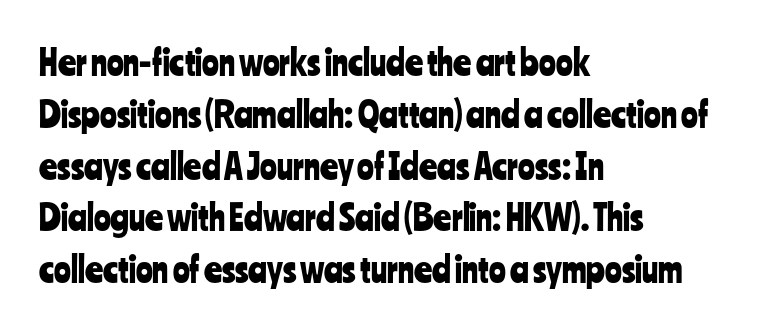
The image shows 35 px condensed sans-serif type, upright; set left-aligned, normal line spacing (1.48x), normal letter spacing, not underlined; low stroke contrast and a medium x-height.
